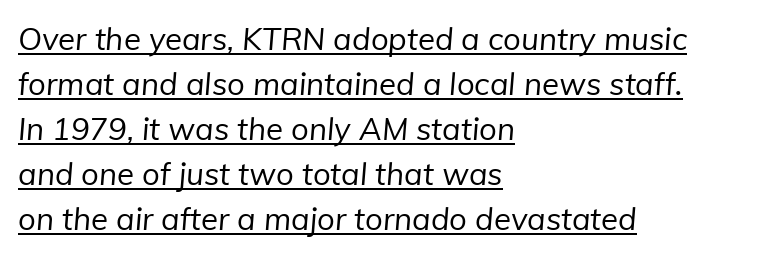
The image shows 31 px regular-weight sans-serif type; set left-aligned, normal line spacing (1.45x), normal letter spacing, underlined; low stroke contrast and a medium x-height.
